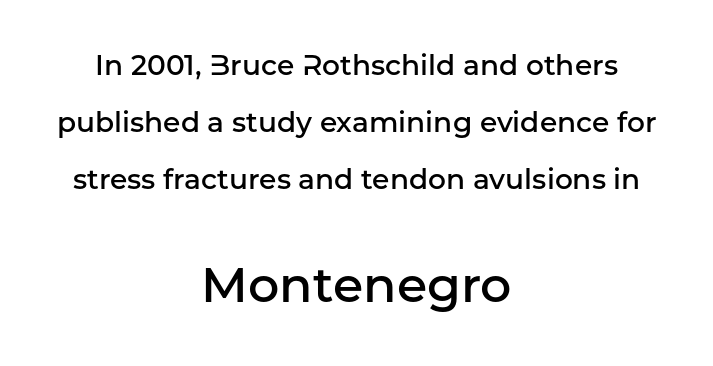
Plain, unruled lines of type. The lines are quadded center. Summary of weight: moderately heavy, a semibold. These lines are rendered in a variable-pitch font. Vertical spacing — loose.
